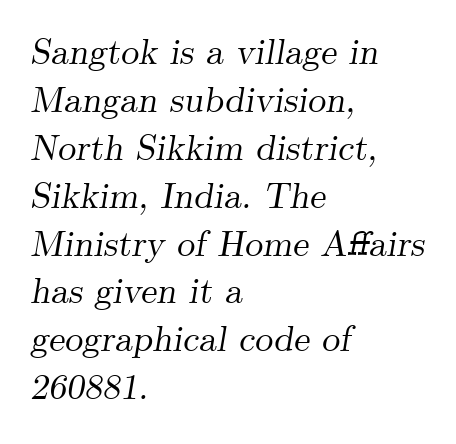
The image shows 36 px serif type, italic (leaning right); set left-aligned, normal line spacing (1.33x), normal letter spacing, not underlined; medium stroke contrast and a small x-height.
